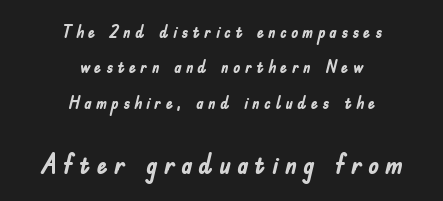
Q: Is the text bold? A: Yes.
Q: Is the text italic (slanted)? A: Yes.
Q: Is the text underlined? A: No.
Q: How is the paragraph aligned? A: Centered.
Q: Is the spacing between letters normal or unusually wide? A: Unusually wide.
Q: Is the spacing between lines tight, normal or loose? A: Loose.
Q: Which block of text is set in a larger size, the first (top) or the second (bottom)? A: The second (bottom) one.
